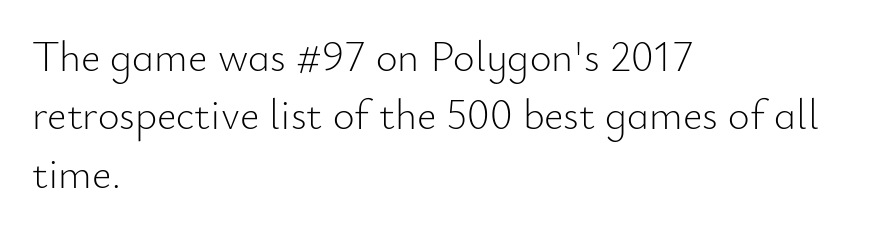
The image shows 42 px light sans-serif type, upright; set left-aligned, normal line spacing (1.39x), normal letter spacing, not underlined; low stroke contrast and a small x-height.
